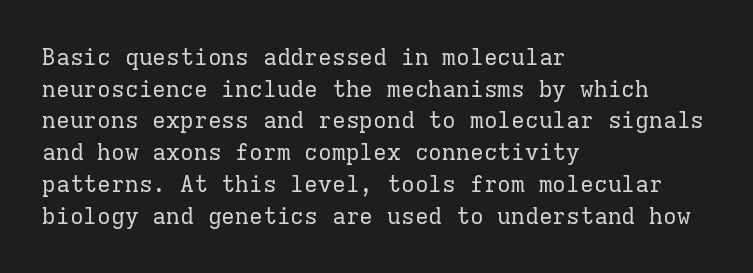
Q: Is the text bold? A: No.
Q: Is the text italic (slanted)? A: No, it is upright.
Q: Is the text underlined? A: No.
Q: How is the paragraph aligned? A: Left-aligned.
Q: Is the spacing between letters normal or unusually wide? A: Normal.
Q: Is the spacing between lines tight, normal or loose? A: Normal.
